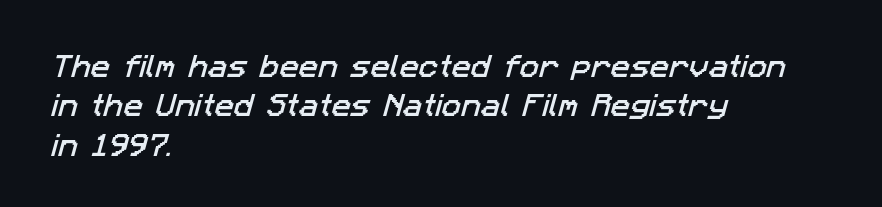
The image shows 26 px text type; set left-aligned, normal line spacing (1.51x), normal letter spacing, not underlined.
